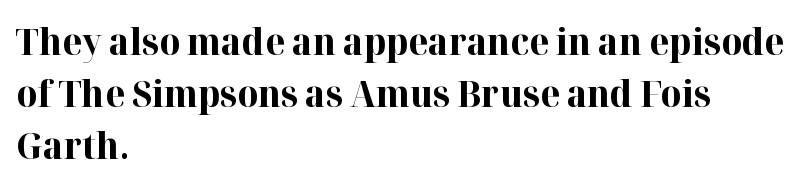
{"serif": "yes", "italic": "no", "bold": "yes", "weight": "bold", "width": "normal", "stroke_contrast": "high", "x_height": "medium", "monospaced": "no", "underline": "no", "align": "left", "line_spacing": "normal", "line_spacing_ratio": 1.44, "letter_spacing": "normal", "letter_spacing_em": 0.0, "glyph_px": 36}
